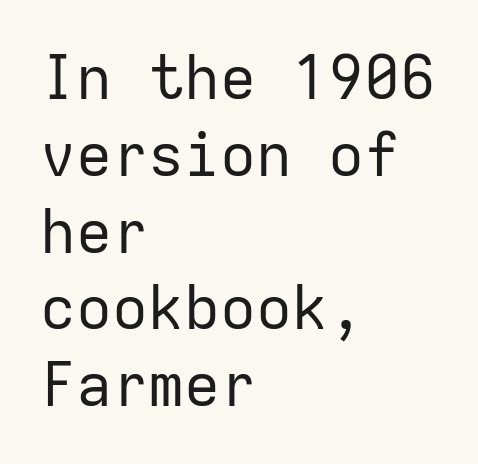
The image shows 60 px regular-weight sans-serif type, upright, monospaced; set left-aligned, normal line spacing (1.28x), normal letter spacing, not underlined; low stroke contrast and a medium x-height.
